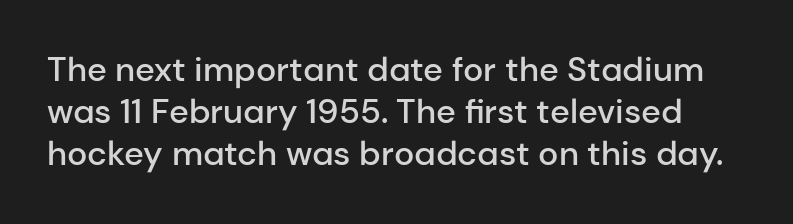
The image shows 34 px semibold sans-serif type, upright; set line spacing 1.24x, normal letter spacing, not underlined; low stroke contrast and a medium x-height.
